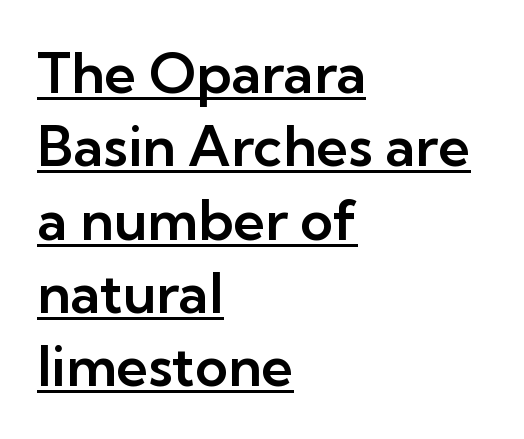
The image shows 56 px sans-serif type, upright; set left-aligned, normal line spacing (1.31x), normal letter spacing, underlined; low stroke contrast and a medium x-height.
